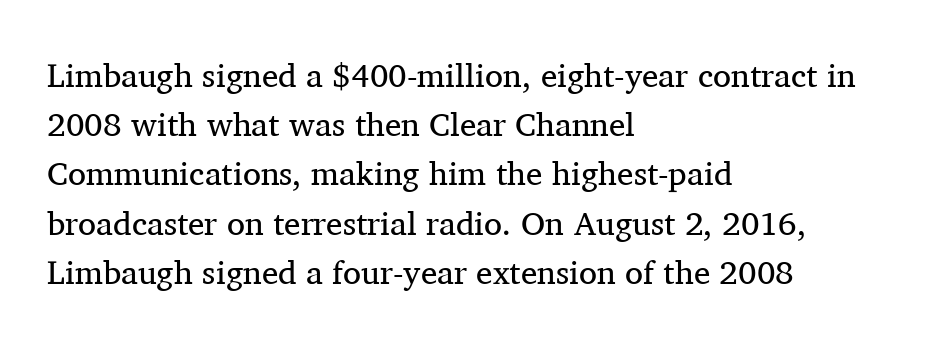
The image shows 33 px regular-weight serif type, upright; set left-aligned, normal line spacing (1.49x), normal letter spacing, not underlined; medium stroke contrast and a medium x-height.
